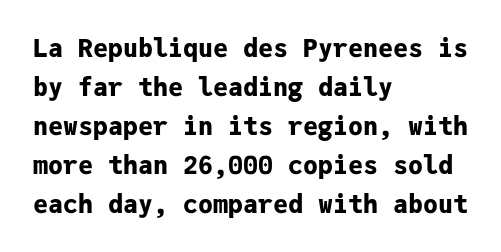
{"italic": "no", "bold": "yes", "underline": "no", "align": "left", "line_spacing": "normal", "line_spacing_ratio": 1.56, "letter_spacing": "normal", "letter_spacing_em": 0.0, "glyph_px": 25}
